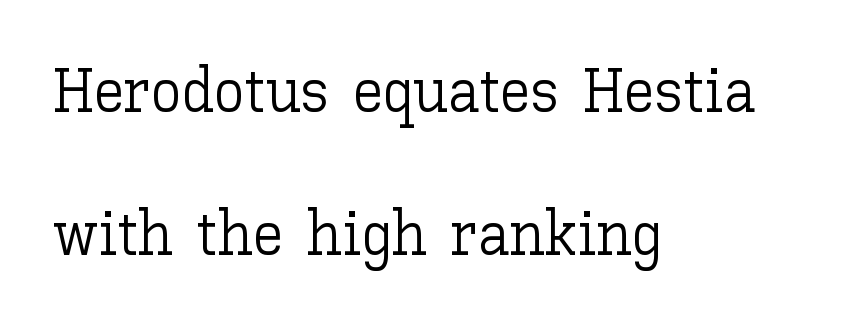
{"italic": "no", "bold": "no", "weight": "light", "width": "normal", "stroke_contrast": "low", "x_height": "medium", "monospaced": "no", "underline": "no", "align": "left", "line_spacing": "loose", "line_spacing_ratio": 2.31, "letter_spacing": "normal", "letter_spacing_em": 0.0, "glyph_px": 62}
